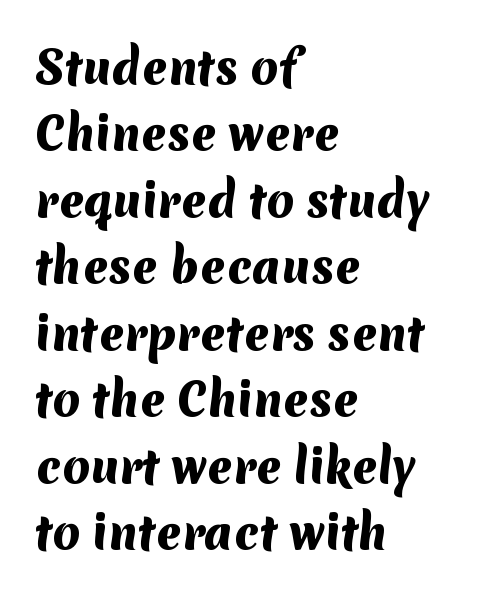
Note: no serifs on the glyphs. You could not count columns in this text — the font is proportionally spaced. If you measured baseline to baseline, you'd find a middling distance. The space directly below the letters is spotless. Observe the ordinary spacing: letters are neighbours, not strangers. Caption: multi-line text, flush left, ragged right.
